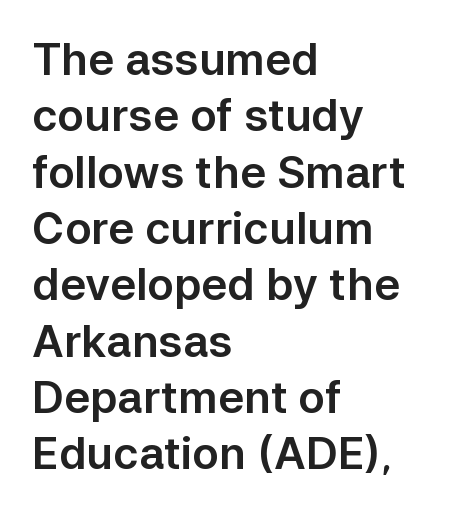
{"serif": "no", "italic": "no", "width": "normal", "stroke_contrast": "low", "x_height": "medium", "monospaced": "no", "underline": "no", "align": "left", "line_spacing": "normal", "line_spacing_ratio": 1.28, "letter_spacing": "normal", "letter_spacing_em": 0.0, "glyph_px": 44}
